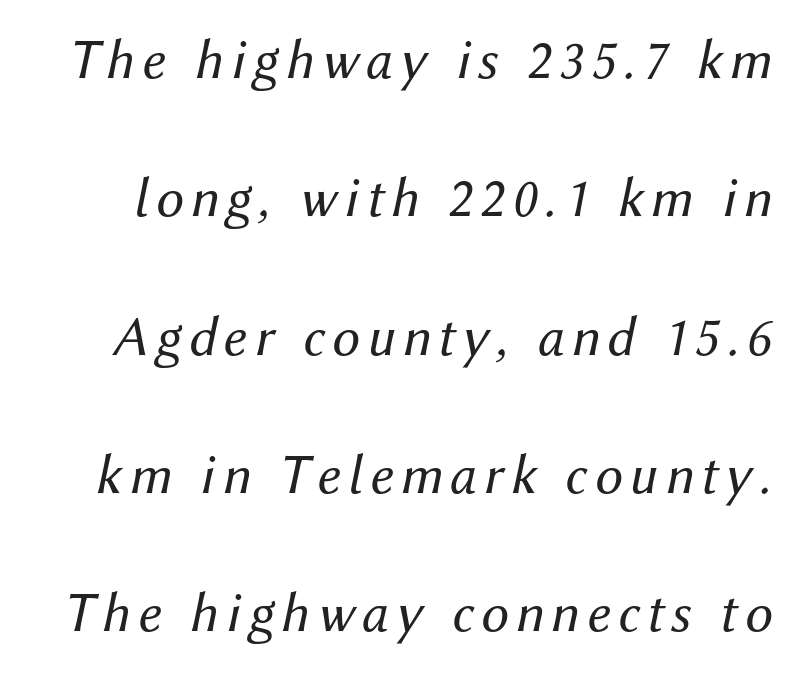
The typeface has the unassuming heft of standard copy or less. A typesetter would call this proportional, since set widths differ per character. Tall strokes in this sample are angled rather than plumb. Students, observe: this is what heavily led, spacious text looks like. Check under the words: just untouched page.
